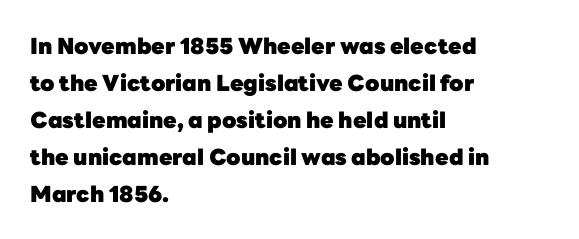
The area under the type is left untouched. The glyphs have the mass of a bold cut. A roman cut, with each character standing at attention. A typesetter would call this zero additional tracking.
